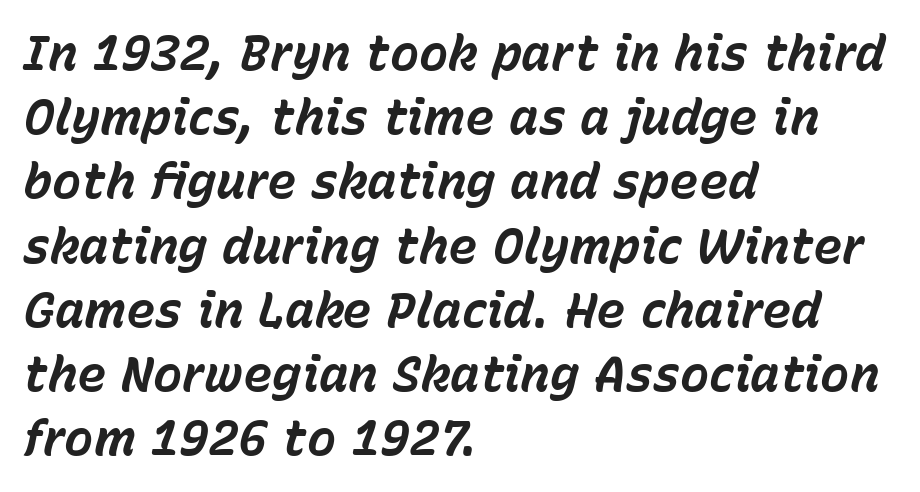
Honestly, there is no underline to notice here at all. This sample has the flowing, uneven cadence of proportional lettering. Looking at the ascenders, they clearly lean. Heavy-handed strokes throughout: this text is bold.
